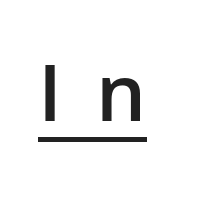
Is this a fixed-width face? No — the glyphs have proportional, varying widths. The words here are underlined. Typesetter's note: demi weight, one step under bold. Unlike italic type, these characters show no tilt at all. I'd call this a sans setting — the letters go barefoot. How are the letters spaced? Widely, with obvious added tracking.
